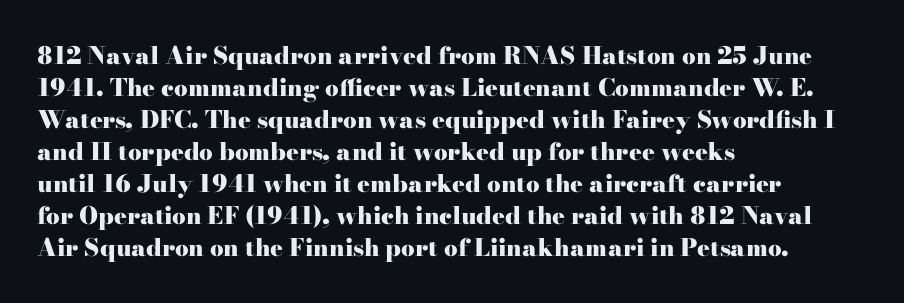
How are the letters spaced? Ordinarily, with no added tracking. Left-aligned paragraph, ragged on the right. The rows are spaced the way most documents space them. The glyphs are unaccompanied by any horizontal stroke below them. Weight check: bold — yes, fully. Ordinary non-slanted type is in use.
